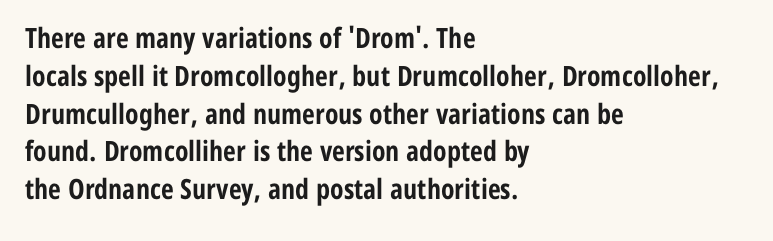
The image shows 28 px bold, condensed sans-serif type, upright; set left-aligned, normal line spacing (1.35x), normal letter spacing, not underlined; low stroke contrast and a medium x-height.
